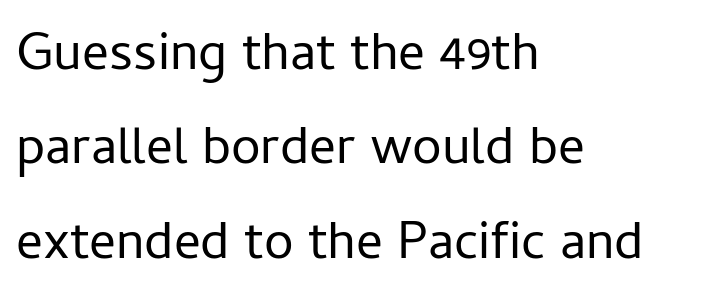
Q: Is the text bold? A: No.
Q: Is the text italic (slanted)? A: No, it is upright.
Q: Is the typeface a serif or a sans-serif typeface? A: Sans-serif.
Q: Is the text underlined? A: No.
Q: How is the paragraph aligned? A: Left-aligned.
Q: Is the spacing between letters normal or unusually wide? A: Normal.
Q: Width (condensed, normal, or wide)? A: Normal.
Q: Stroke contrast? A: Low.
Q: x-height? A: Medium.
Q: Monospaced? A: No.
